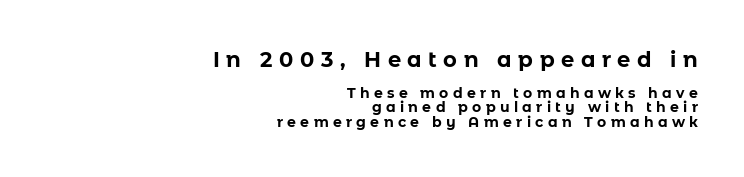
The image shows 21 px bold type, upright; set right-aligned, tight line spacing (1.02x), unusually wide letter spacing (+0.31 em), not underlined; the first (top) block is 1.5x larger.
